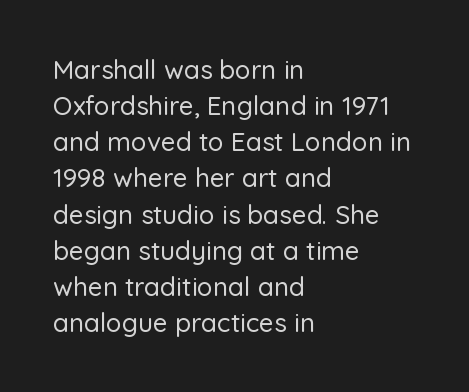
Q: Is the text italic (slanted)? A: No, it is upright.
Q: Is the text underlined? A: No.
Q: How is the paragraph aligned? A: Left-aligned.
Q: Is the spacing between letters normal or unusually wide? A: Normal.
Q: Is the spacing between lines tight, normal or loose? A: Normal.
